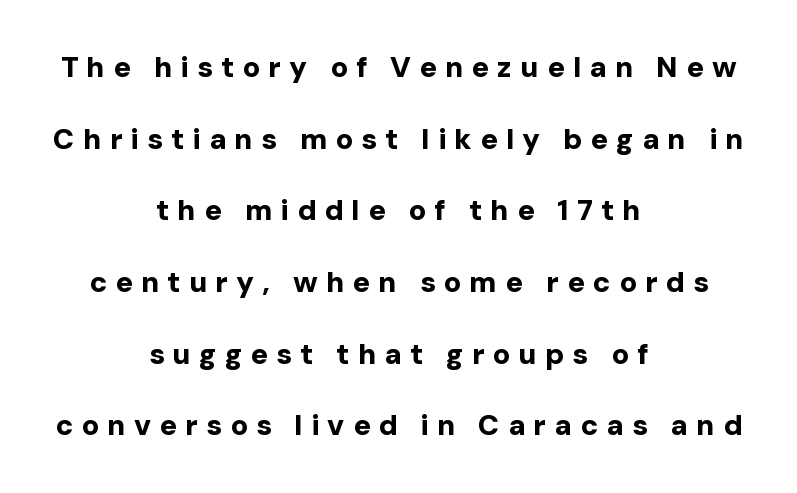
Q: Is the text bold? A: Yes.
Q: Is the text italic (slanted)? A: No, it is upright.
Q: Is the typeface a serif or a sans-serif typeface? A: Sans-serif.
Q: Is the text underlined? A: No.
Q: How is the paragraph aligned? A: Centered.
Q: Is the spacing between letters normal or unusually wide? A: Unusually wide.
Q: Is the spacing between lines tight, normal or loose? A: Loose.
Q: Width (condensed, normal, or wide)? A: Normal.
Q: Stroke contrast? A: Low.
Q: x-height? A: Medium.
Q: Monospaced? A: No.
